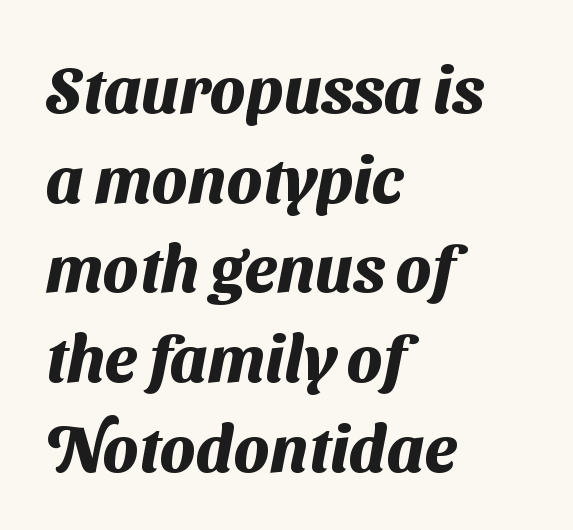
{"serif": "no", "bold": "yes", "weight": "heavy", "width": "normal", "stroke_contrast": "medium", "x_height": "medium", "monospaced": "no", "underline": "no", "align": "left", "line_spacing": "normal", "line_spacing_ratio": 1.38, "letter_spacing": "normal", "letter_spacing_em": 0.0, "glyph_px": 65}
